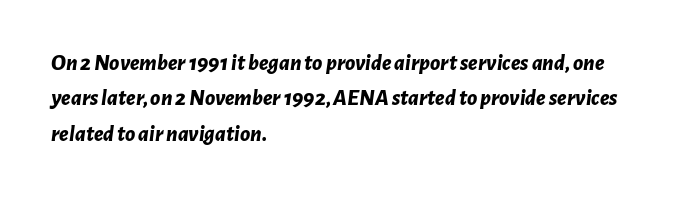
The image shows 23 px bold type, italic (leaning right); set left-aligned, normal line spacing (1.54x), normal letter spacing, not underlined.
